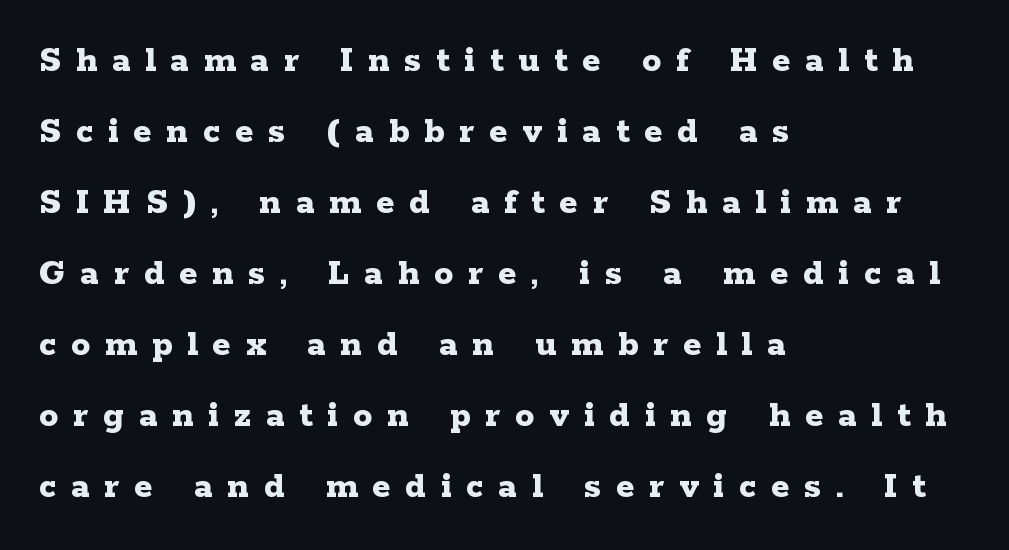
Q: Is the text bold? A: Yes.
Q: Is the text italic (slanted)? A: No, it is upright.
Q: Is the typeface a serif or a sans-serif typeface? A: Serif.
Q: Is the text underlined? A: No.
Q: How is the paragraph aligned? A: Left-aligned.
Q: Is the spacing between letters normal or unusually wide? A: Unusually wide.
Q: Width (condensed, normal, or wide)? A: Wide.
Q: Stroke contrast? A: Low.
Q: x-height? A: Medium.
Q: Monospaced? A: No.
